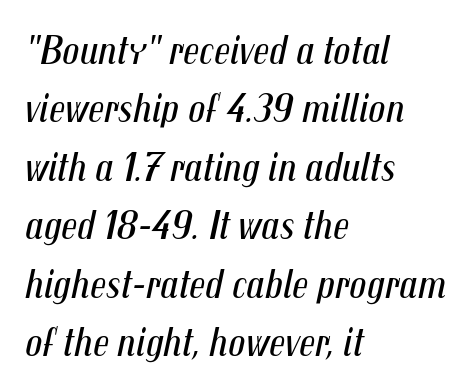
The image shows 42 px regular-weight, condensed type, italic (leaning right); set left-aligned, normal line spacing (1.39x), normal letter spacing, not underlined; medium stroke contrast and a medium x-height.
